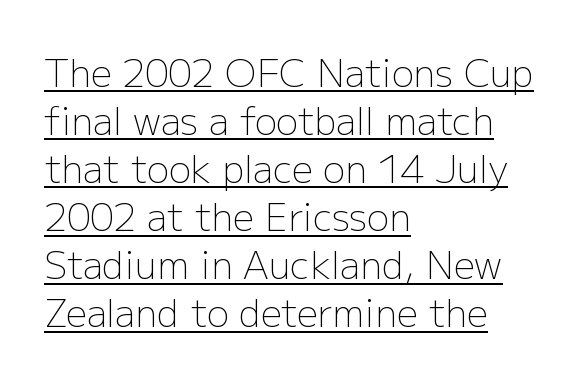
Q: Is the text bold? A: No.
Q: Is the text italic (slanted)? A: No, it is upright.
Q: Is the typeface a serif or a sans-serif typeface? A: Sans-serif.
Q: Is the text underlined? A: Yes.
Q: How is the paragraph aligned? A: Left-aligned.
Q: Is the spacing between letters normal or unusually wide? A: Normal.
Q: Is the spacing between lines tight, normal or loose? A: Normal.
Q: Width (condensed, normal, or wide)? A: Normal.
Q: Stroke contrast? A: Low.
Q: x-height? A: Medium.
Q: Monospaced? A: No.
